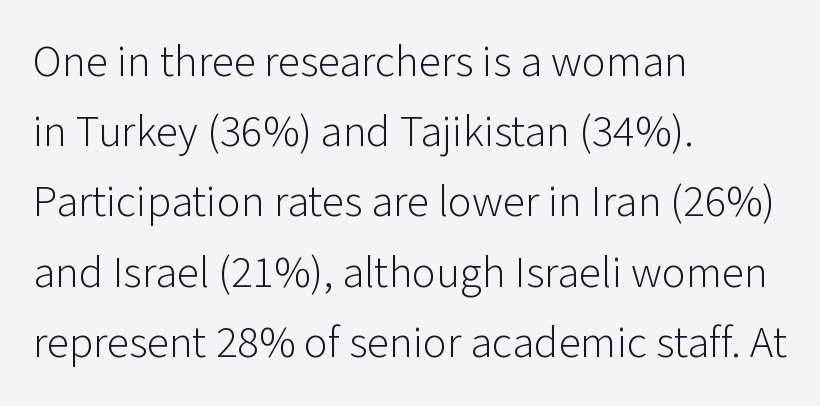
The string is rendered with underlining switched off. Caption: standard tracking, unaltered. Each letter keeps its own natural width here, so spacing adapts to shape. Stems here are at most as thick as an everyday book face. Note: no serifs on the glyphs. Style check: upright.
